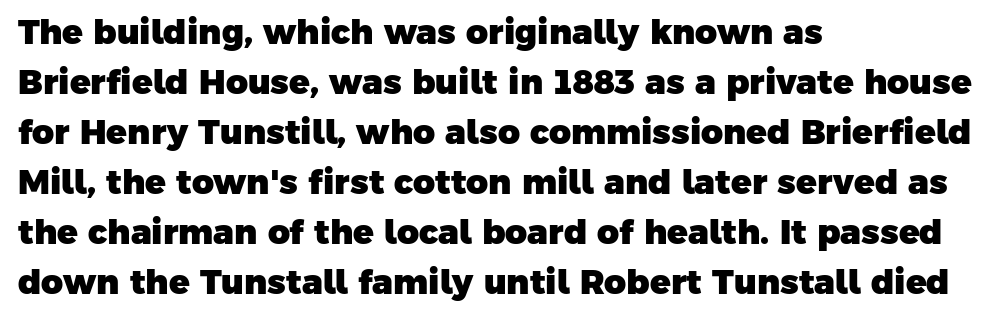
Q: Is the text bold? A: Yes.
Q: Is the typeface a serif or a sans-serif typeface? A: Sans-serif.
Q: Is the text underlined? A: No.
Q: How is the paragraph aligned? A: Left-aligned.
Q: Is the spacing between letters normal or unusually wide? A: Normal.
Q: Is the spacing between lines tight, normal or loose? A: Normal.
Q: Width (condensed, normal, or wide)? A: Normal.
Q: Stroke contrast? A: Low.
Q: x-height? A: Medium.
Q: Monospaced? A: No.
